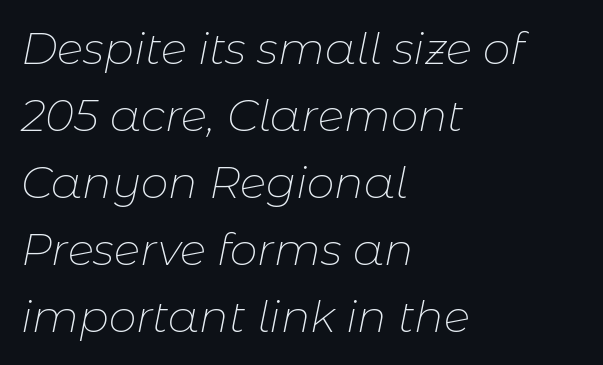
The image shows 44 px thin type, italic (leaning right); set left-aligned, normal line spacing (1.52x), normal letter spacing, not underlined; low stroke contrast and a medium x-height.
